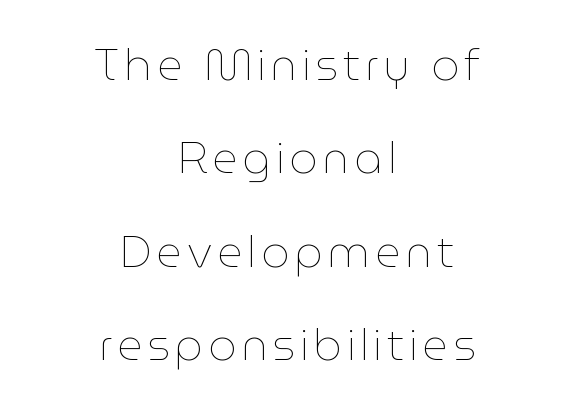
The image shows 44 px thin type, upright; set centered, loose line spacing (2.12x), not underlined; low stroke contrast and a medium x-height.
